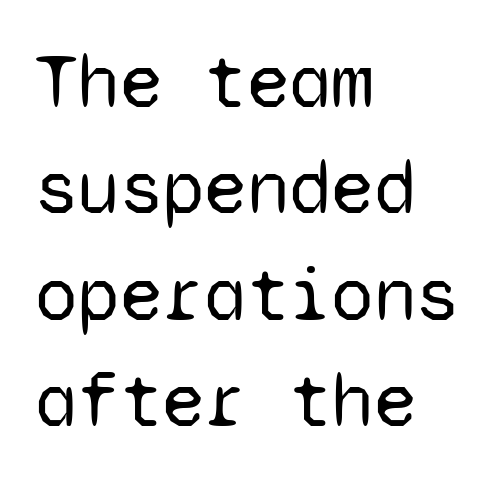
Is this a heavy cut? Hardly; it is regular or lighter. Tracking here is standard; glyphs follow each other at the usual distance. Quick note: interline space is typical. The passage shown is typed in a monospace face where columns stay perfectly aligned. The axis of the letterforms is exactly vertical. Any mark beneath the type? The region is blank.
